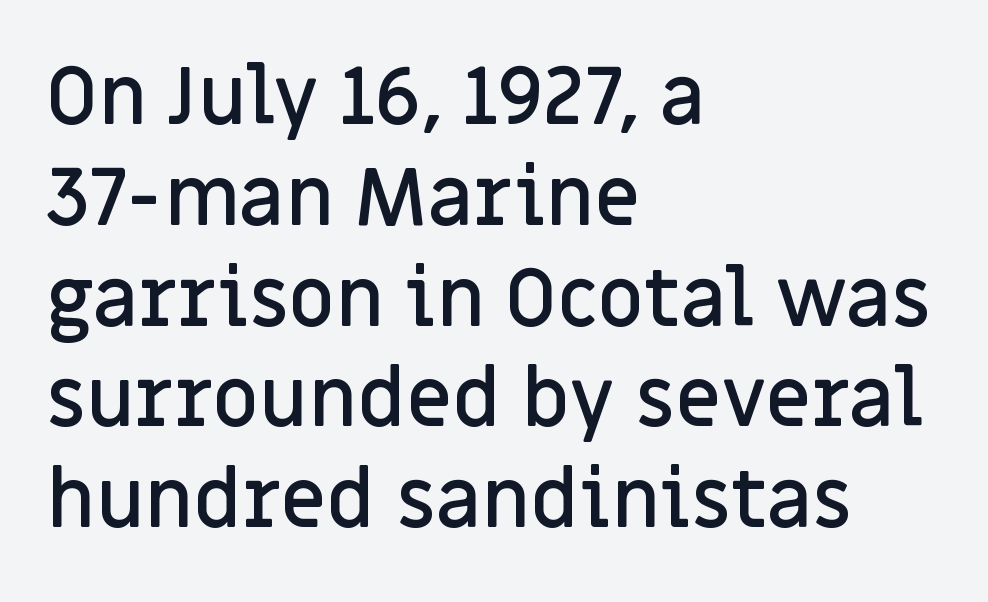
Looks like regular typesetting: each glyph gets only the width it needs. The area under the type is left untouched. All the whitespace from short lines collects on the right. Baseline-to-baseline distance is the conventional proportion of letter height. What kind of face is this? One without serifs — a sans.
